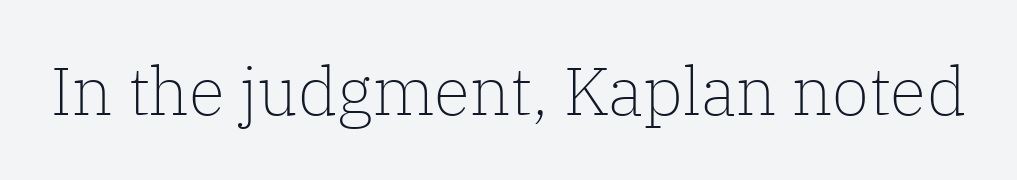
These lines are composed in type with serifs. Note the varied advance widths — an 'i' is clearly narrower than an 'm'. Check the space under the baseline: it is left empty. Stroke thickness stays within the range of a standard reading face or lighter. Rendered with straight, roman letterforms. Short note: letters normally spaced.
